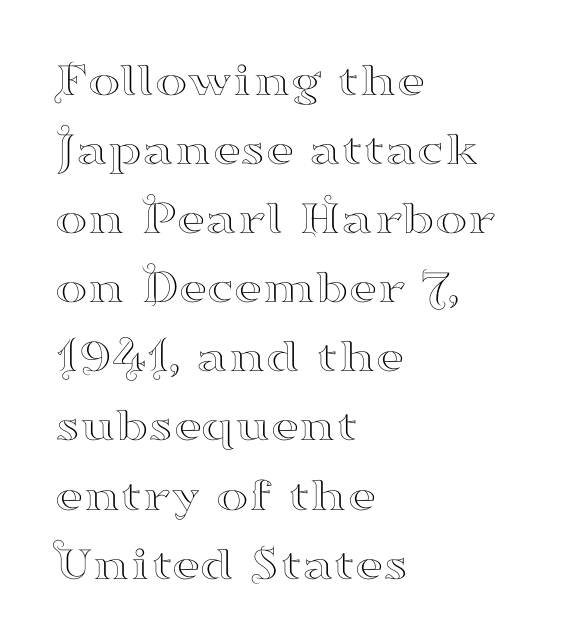
The image shows 49 px wide serif type, upright; set left-aligned, normal line spacing (1.41x), normal letter spacing, not underlined; high stroke contrast and a small x-height.
